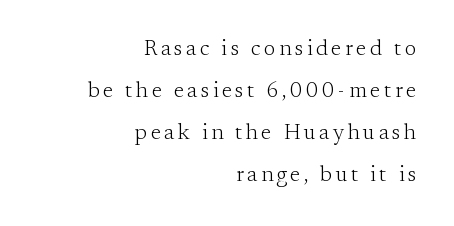
{"italic": "no", "bold": "no", "underline": "no", "align": "right", "line_spacing": "loose", "line_spacing_ratio": 1.91, "glyph_px": 22}
